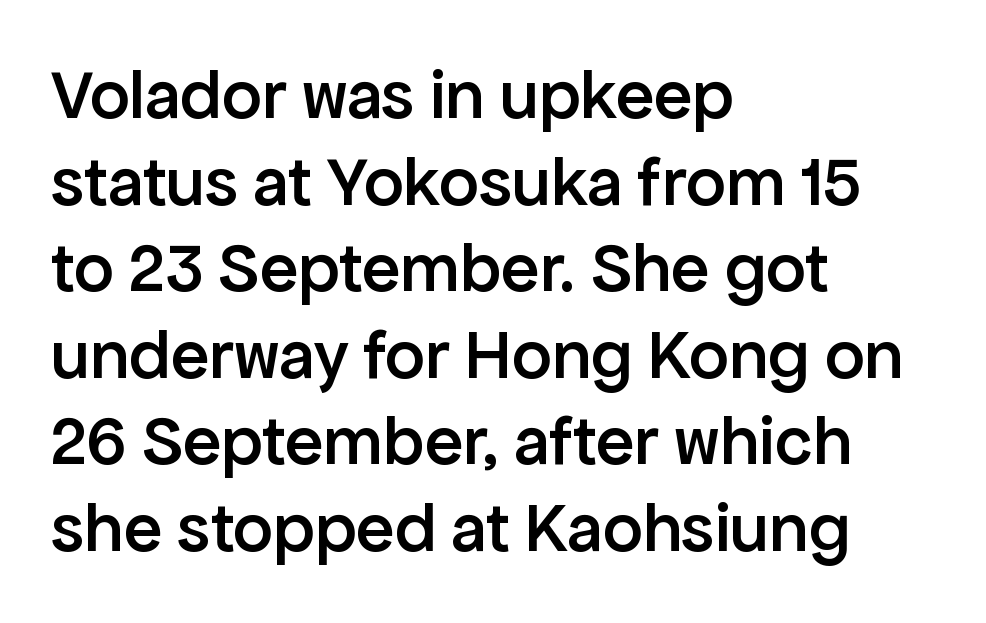
Q: Is the text bold? A: Semi-bold.
Q: Is the text italic (slanted)? A: No, it is upright.
Q: Is the typeface a serif or a sans-serif typeface? A: Sans-serif.
Q: Is the text underlined? A: No.
Q: How is the paragraph aligned? A: Left-aligned.
Q: Is the spacing between letters normal or unusually wide? A: Normal.
Q: Width (condensed, normal, or wide)? A: Normal.
Q: Stroke contrast? A: Low.
Q: x-height? A: Medium.
Q: Monospaced? A: No.
